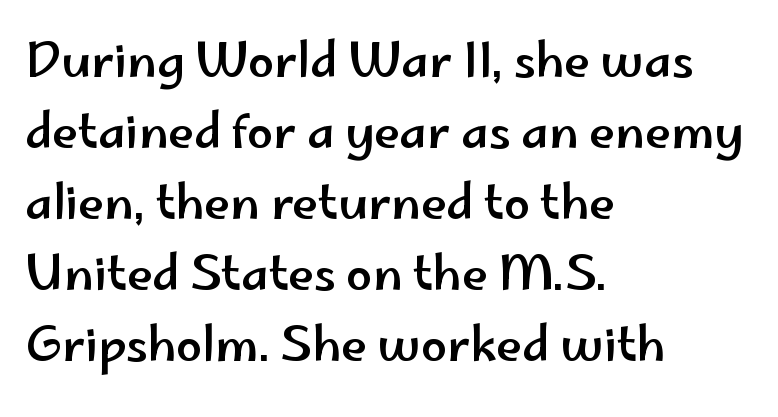
{"serif": "no", "italic": "no", "width": "wide", "stroke_contrast": "low", "x_height": "small", "monospaced": "no", "underline": "no", "align": "left", "line_spacing": "normal", "line_spacing_ratio": 1.51, "letter_spacing": "normal", "letter_spacing_em": 0.0, "glyph_px": 47}
